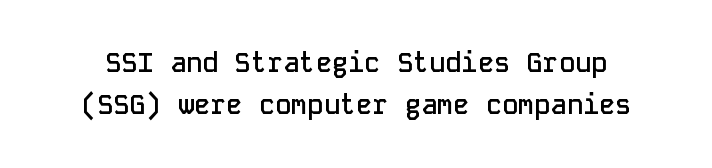
{"italic": "no", "bold": "semi", "underline": "no", "line_spacing": "normal", "line_spacing_ratio": 1.54, "letter_spacing": "normal", "letter_spacing_em": 0.0, "glyph_px": 27}
